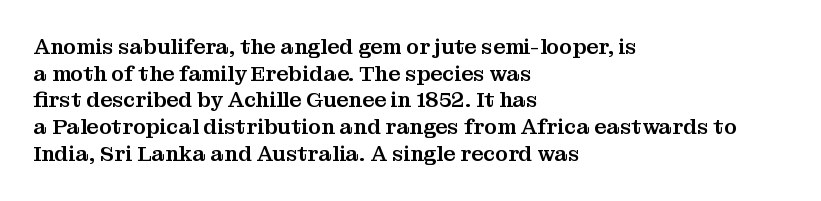
Q: Is the text italic (slanted)? A: No, it is upright.
Q: Is the text underlined? A: No.
Q: How is the paragraph aligned? A: Left-aligned.
Q: Is the spacing between letters normal or unusually wide? A: Normal.
Q: Is the spacing between lines tight, normal or loose? A: Normal.
